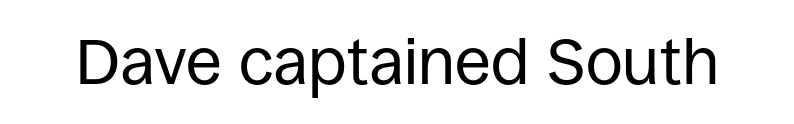
The image shows 65 px regular-weight sans-serif type, upright; set normal letter spacing, not underlined; low stroke contrast and a large x-height.
